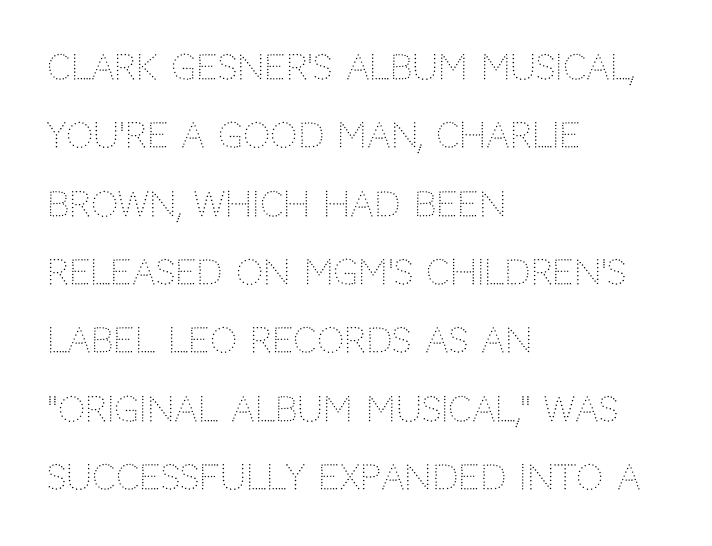
Q: Is the text bold? A: No.
Q: Is the text italic (slanted)? A: No, it is upright.
Q: Is the typeface a serif or a sans-serif typeface? A: Sans-serif.
Q: Is the text underlined? A: No.
Q: How is the paragraph aligned? A: Left-aligned.
Q: Is the spacing between letters normal or unusually wide? A: Normal.
Q: Is the spacing between lines tight, normal or loose? A: Loose.
Q: Width (condensed, normal, or wide)? A: Normal.
Q: Stroke contrast? A: Low.
Q: x-height? A: Large.
Q: Monospaced? A: No.
